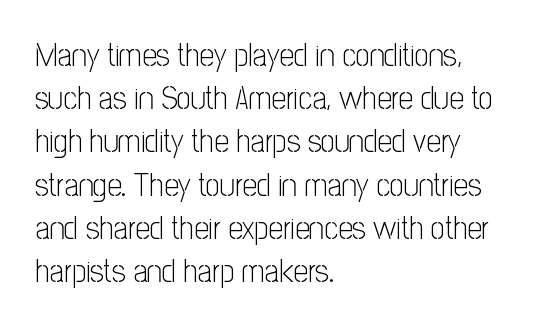
The image shows 32 px light, condensed sans-serif type, upright; set left-aligned, normal line spacing (1.35x), normal letter spacing, not underlined; low stroke contrast and a medium x-height.
